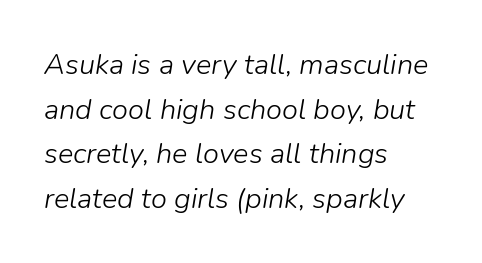
{"italic": "yes", "lean": "right", "slant_degrees": 9, "bold": "no", "weight": "light", "width": "normal", "stroke_contrast": "low", "x_height": "medium", "monospaced": "no", "underline": "no", "align": "left", "line_spacing": "normal", "line_spacing_ratio": 1.54, "letter_spacing": "normal", "letter_spacing_em": 0.0, "glyph_px": 29}
